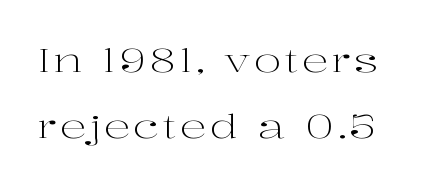
How would I describe the line gaps? Wide and relaxed. The letters advance in unequal steps, a hallmark of proportional type. You can tell from the footed stems that serif type was used. Descenders are the only things crossing below the line.
